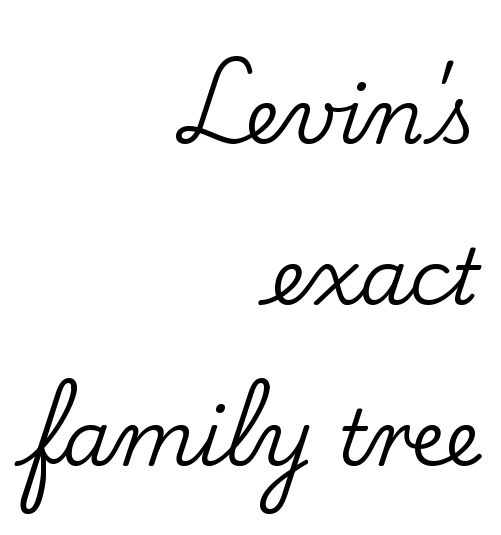
These lines are set flush right with a ragged left edge. What kind of face is this? One with serifs. Default kerning and tracking; the words read as compact shapes. Underlining? Definitely not there.
